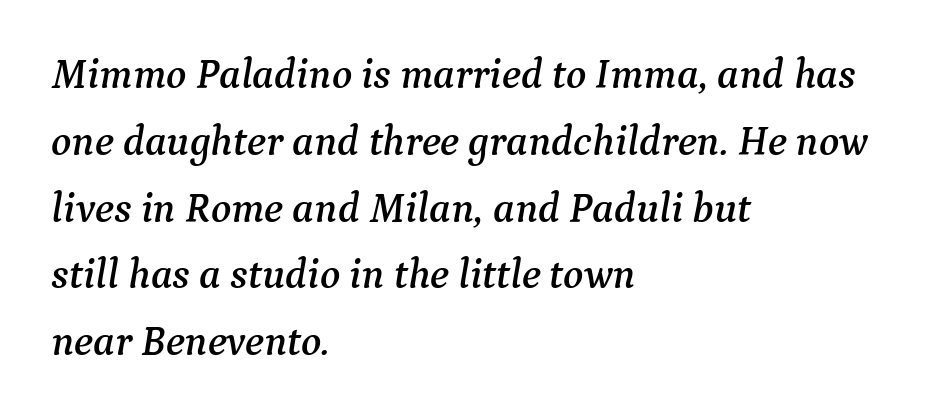
Q: Is the text italic (slanted)? A: Yes, it leans right by about 9 degrees.
Q: Is the typeface a serif or a sans-serif typeface? A: Serif.
Q: Is the text underlined? A: No.
Q: How is the paragraph aligned? A: Left-aligned.
Q: Is the spacing between letters normal or unusually wide? A: Normal.
Q: Is the spacing between lines tight, normal or loose? A: Normal.
Q: Width (condensed, normal, or wide)? A: Normal.
Q: Stroke contrast? A: Medium.
Q: x-height? A: Medium.
Q: Monospaced? A: No.
